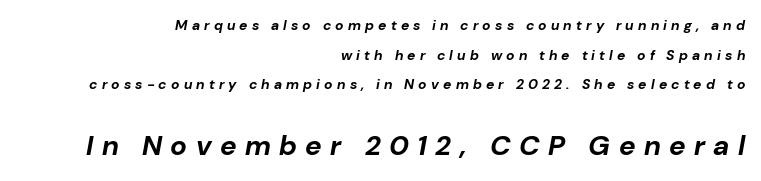
Q: Is the text bold? A: Yes.
Q: Is the text italic (slanted)? A: Yes, it leans right by about 10 degrees.
Q: Is the text underlined? A: No.
Q: How is the paragraph aligned? A: Right-aligned.
Q: Is the spacing between letters normal or unusually wide? A: Unusually wide.
Q: Is the spacing between lines tight, normal or loose? A: Loose.
Q: Which block of text is set in a larger size, the first (top) or the second (bottom)? A: The second (bottom) one.
Q: Width (condensed, normal, or wide)? A: Normal.
Q: Stroke contrast? A: Low.
Q: x-height? A: Medium.
Q: Monospaced? A: No.
